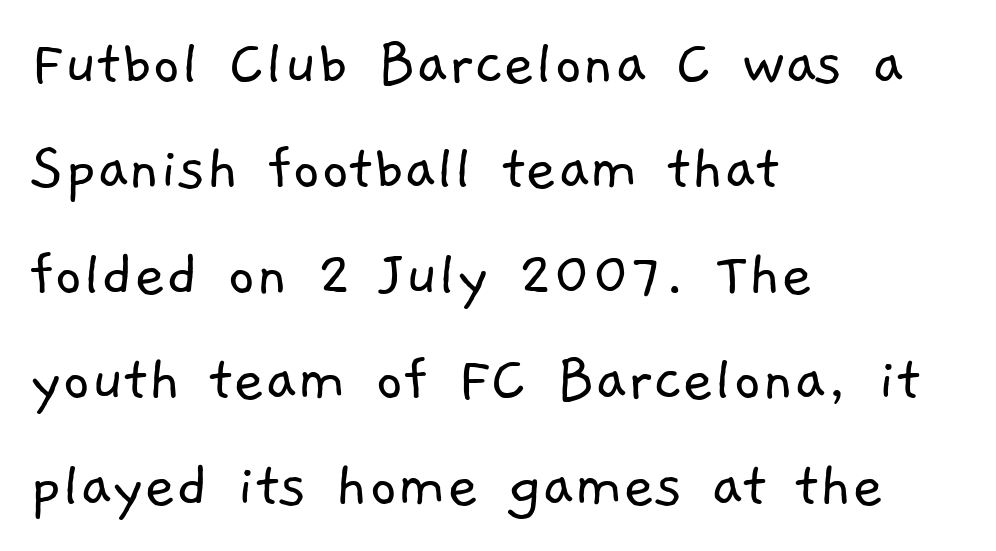
Looks like regular typesetting: each glyph gets only the width it needs. Horizontal alignment here is leftward, the default for most running prose. No chunkiness to these letters — they're not bold. A typesetter would call this leading conventional body-copy spacing.
